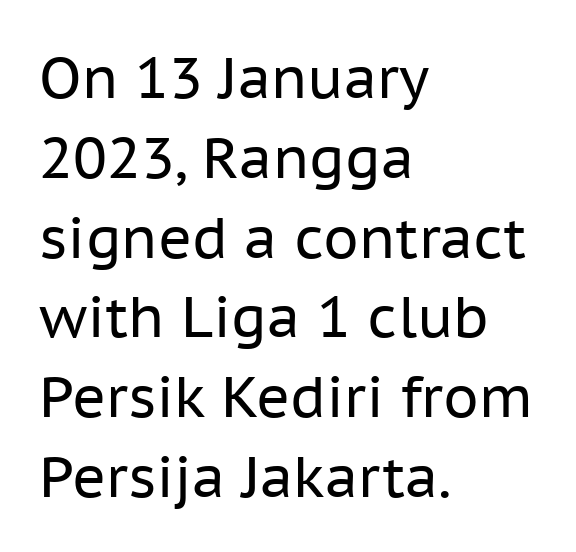
Q: Is the text bold? A: No.
Q: Is the text italic (slanted)? A: No, it is upright.
Q: Is the typeface a serif or a sans-serif typeface? A: Sans-serif.
Q: Is the text underlined? A: No.
Q: How is the paragraph aligned? A: Left-aligned.
Q: Is the spacing between letters normal or unusually wide? A: Normal.
Q: Is the spacing between lines tight, normal or loose? A: Normal.
Q: Width (condensed, normal, or wide)? A: Normal.
Q: Stroke contrast? A: Low.
Q: x-height? A: Medium.
Q: Monospaced? A: No.
